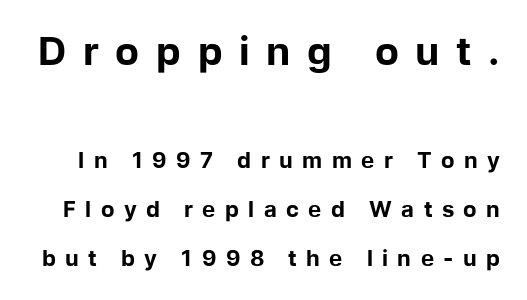
The image shows 39 px bold sans-serif type, upright; set loose line spacing (2.24x), unusually wide letter spacing (+0.43 em), not underlined; the first (top) block is 1.77x larger; low stroke contrast and a medium x-height.
